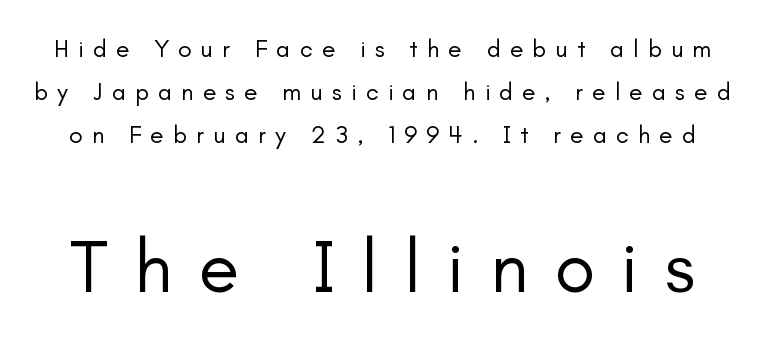
Q: Is the text bold? A: No.
Q: Is the text italic (slanted)? A: No, it is upright.
Q: Is the typeface a serif or a sans-serif typeface? A: Sans-serif.
Q: Is the text underlined? A: No.
Q: Is the spacing between letters normal or unusually wide? A: Unusually wide.
Q: Which block of text is set in a larger size, the first (top) or the second (bottom)? A: The second (bottom) one.
Q: Width (condensed, normal, or wide)? A: Normal.
Q: Stroke contrast? A: Low.
Q: x-height? A: Small.
Q: Monospaced? A: No.
